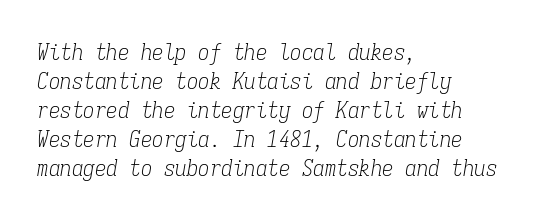
The baseline area is clear. Rendered with sloped, italic letterforms. Casual observation: everything's shoved over to the left. If you measured baseline to baseline, you'd find a middling distance. No extra ink here — the face is not bold. Does extra space separate the letters? No, they use regular spacing.
